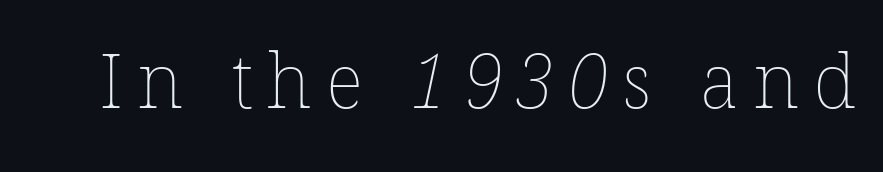
Q: Is the text bold? A: No.
Q: Is the text underlined? A: No.
Q: Width (condensed, normal, or wide)? A: Normal.
Q: Stroke contrast? A: Low.
Q: x-height? A: Medium.
Q: Monospaced? A: No.
